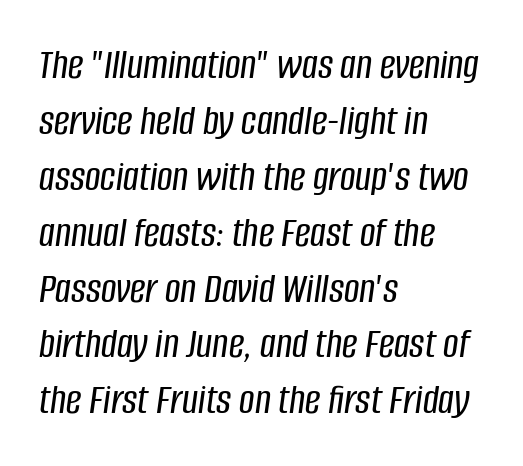
{"italic": "yes", "lean": "right", "slant_degrees": 8, "width": "condensed", "stroke_contrast": "low", "x_height": "large", "monospaced": "no", "underline": "no", "align": "left", "line_spacing": "normal", "line_spacing_ratio": 1.3, "letter_spacing": "normal", "letter_spacing_em": 0.0, "glyph_px": 43}
